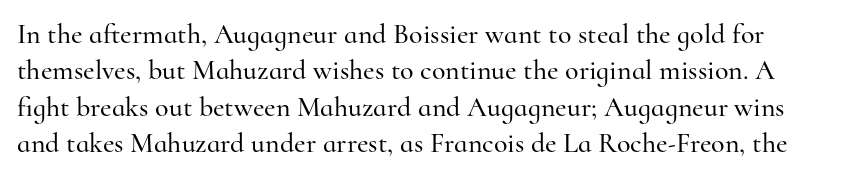
The image shows 28 px serif type, upright; set normal line spacing (1.3x), normal letter spacing, not underlined; high stroke contrast and a small x-height.
